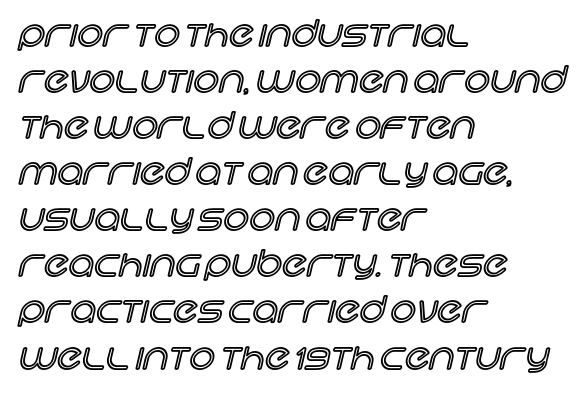
Q: Is the text italic (slanted)? A: Yes.
Q: Is the text underlined? A: No.
Q: How is the paragraph aligned? A: Left-aligned.
Q: Is the spacing between letters normal or unusually wide? A: Normal.
Q: Is the spacing between lines tight, normal or loose? A: Normal.
Q: Width (condensed, normal, or wide)? A: Normal.
Q: x-height? A: Large.
Q: Monospaced? A: No.
